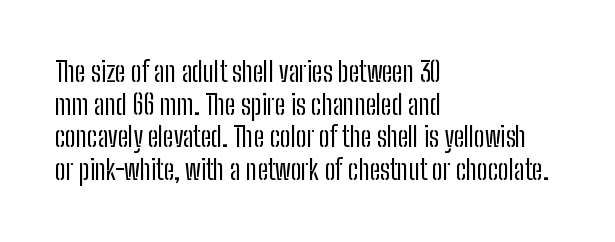
{"italic": "no", "bold": "no", "underline": "no", "align": "left", "line_spacing_ratio": 1.21, "letter_spacing": "normal", "letter_spacing_em": 0.0, "glyph_px": 27}
